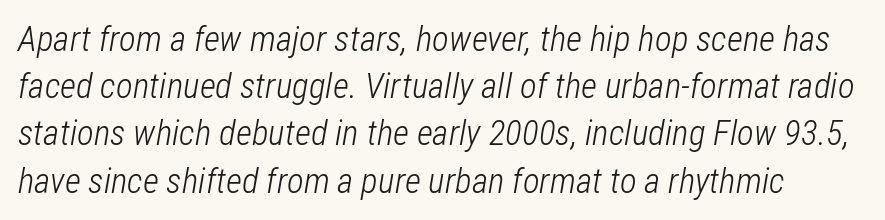
When letters slant like this, we call the style italic. Rule under the text: the space is simply empty. Here the designer chose a conventional face with non-uniform glyph widths. The letters look calm and open, with moderate or lighter stems. These lines keep a tight, regular rhythm from letter to letter. Leading matches the norm, producing a regular column.
